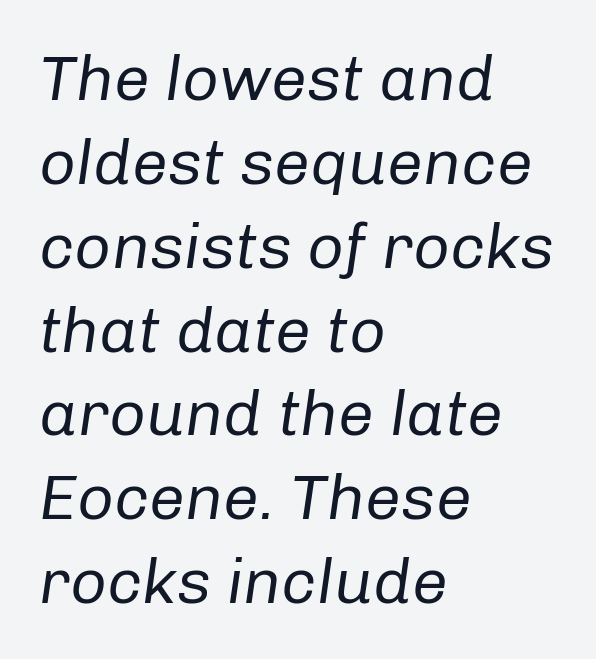
Descenders are the only things crossing below the line. Notice how descenders clear the ascenders below comfortably — that's standard leading. This rendering leaves character spacing at its baseline value. The font sits on the lighter half of the weight spectrum, regular included. Each letter keeps its own natural width here, so spacing adapts to shape.
